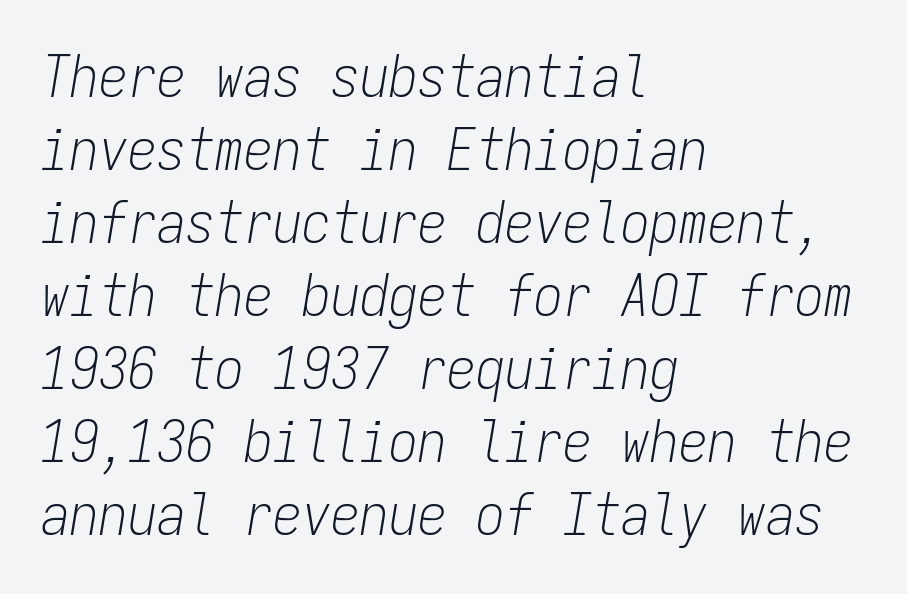
Q: Is the text bold? A: No.
Q: Is the text italic (slanted)? A: Yes, it leans right by about 9 degrees.
Q: Is the text underlined? A: No.
Q: How is the paragraph aligned? A: Left-aligned.
Q: Is the spacing between letters normal or unusually wide? A: Normal.
Q: Is the spacing between lines tight, normal or loose? A: Normal.
Q: Width (condensed, normal, or wide)? A: Condensed.
Q: Stroke contrast? A: Low.
Q: x-height? A: Medium.
Q: Monospaced? A: Yes.
